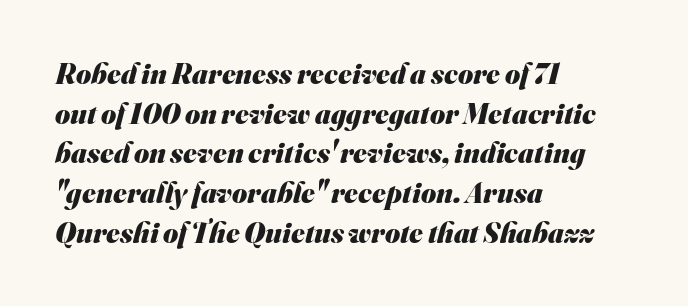
{"serif": "no", "bold": "yes", "weight": "heavy", "width": "normal", "stroke_contrast": "medium", "x_height": "small", "monospaced": "no", "underline": "no", "align": "left", "line_spacing": "normal", "line_spacing_ratio": 1.37, "letter_spacing": "normal", "letter_spacing_em": 0.0, "glyph_px": 29}
